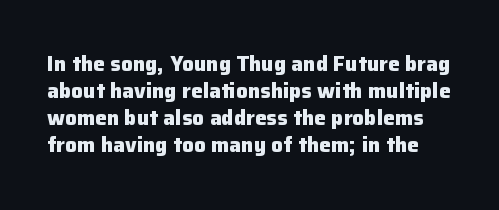
The image shows 21 px bold type, upright; set normal line spacing (1.29x), normal letter spacing, not underlined.
